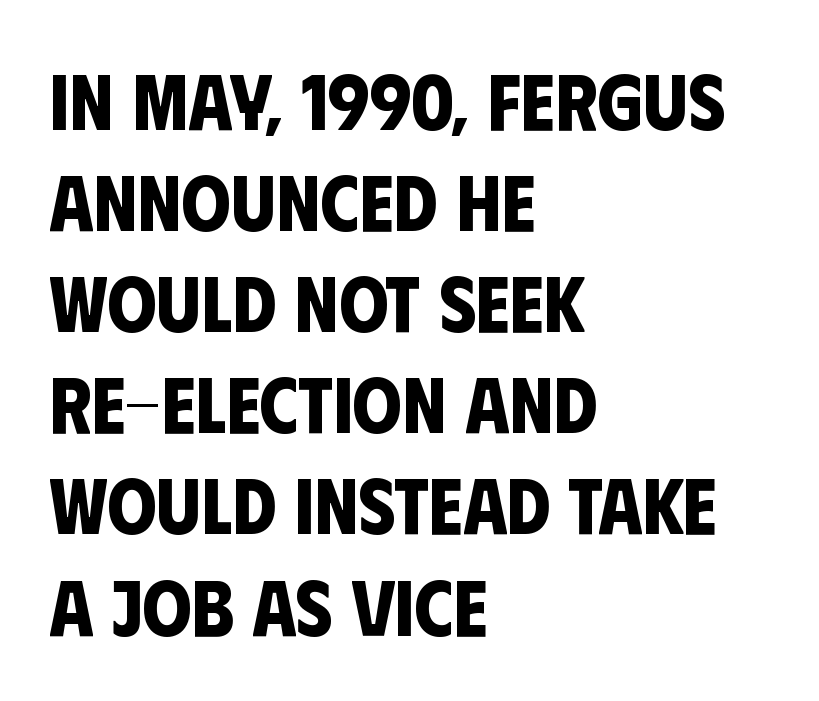
{"serif": "no", "bold": "yes", "weight": "bold", "width": "condensed", "stroke_contrast": "low", "x_height": "large", "monospaced": "no", "underline": "no", "align": "left", "line_spacing": "normal", "line_spacing_ratio": 1.28, "letter_spacing": "normal", "letter_spacing_em": 0.0, "glyph_px": 79}
